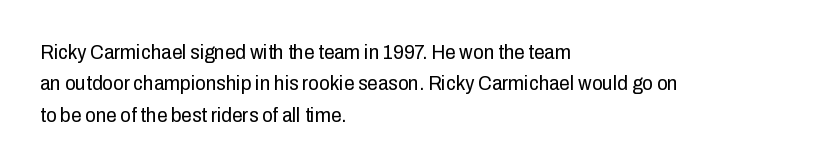
{"italic": "no", "bold": "no", "underline": "no", "align": "left", "line_spacing": "normal", "line_spacing_ratio": 1.5, "letter_spacing": "normal", "letter_spacing_em": 0.0, "glyph_px": 21}
